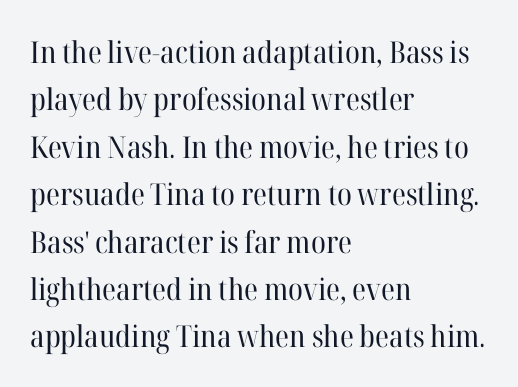
{"serif": "yes", "italic": "no", "bold": "no", "weight": "regular", "width": "normal", "stroke_contrast": "high", "x_height": "medium", "monospaced": "no", "underline": "no", "align": "left", "line_spacing": "normal", "line_spacing_ratio": 1.58, "letter_spacing": "normal", "letter_spacing_em": 0.0, "glyph_px": 30}
